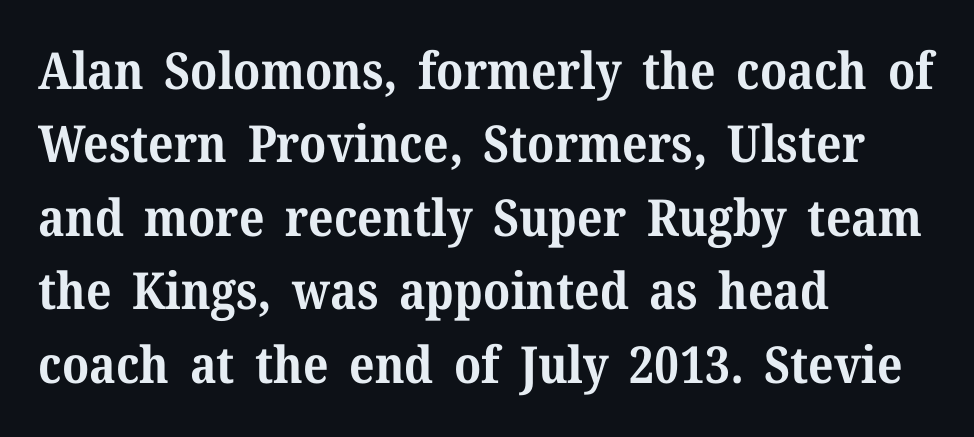
The image shows 51 px bold serif type, upright; set left-aligned, normal line spacing (1.44x), normal letter spacing, not underlined; medium stroke contrast and a medium x-height.
